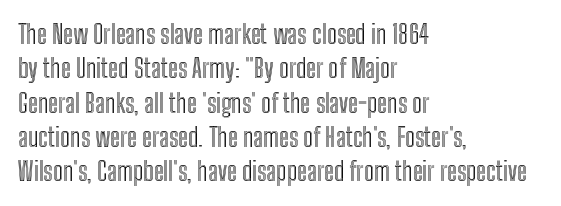
{"italic": "no", "underline": "no", "align": "left", "line_spacing": "normal", "line_spacing_ratio": 1.32, "letter_spacing": "normal", "letter_spacing_em": 0.0, "glyph_px": 26}
